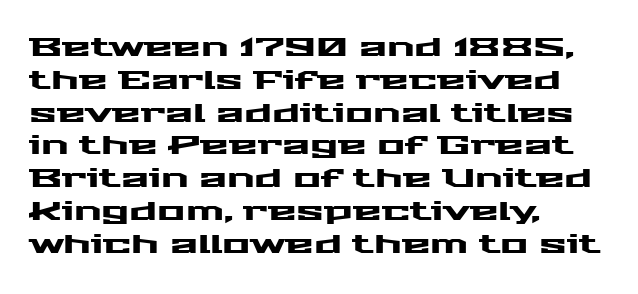
{"italic": "no", "underline": "no", "align": "left", "line_spacing": "normal", "line_spacing_ratio": 1.26, "letter_spacing": "normal", "letter_spacing_em": 0.0, "glyph_px": 26}
